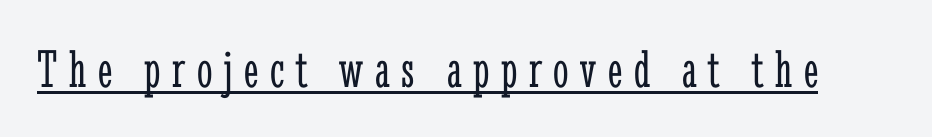
The image shows 55 px light, condensed serif type, upright; set unusually wide letter spacing (+0.21 em), underlined; low stroke contrast and a medium x-height.
